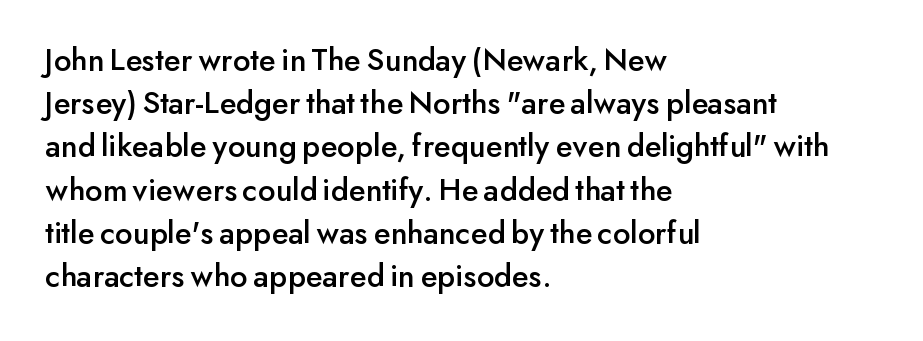
The image shows 33 px sans-serif type, upright; set left-aligned, normal line spacing (1.31x), normal letter spacing, not underlined; low stroke contrast and a small x-height.
